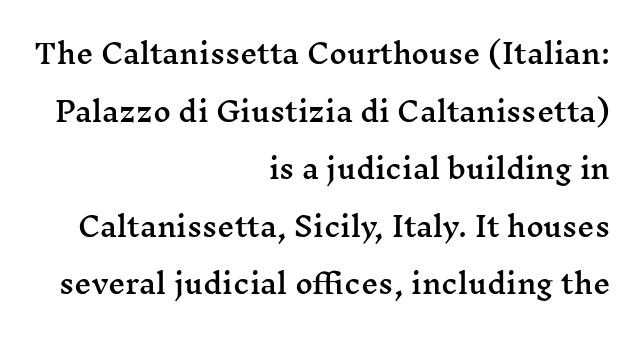
Q: Is the text italic (slanted)? A: No, it is upright.
Q: Is the text underlined? A: No.
Q: How is the paragraph aligned? A: Right-aligned.
Q: Is the spacing between letters normal or unusually wide? A: Normal.
Q: Is the spacing between lines tight, normal or loose? A: Loose.
